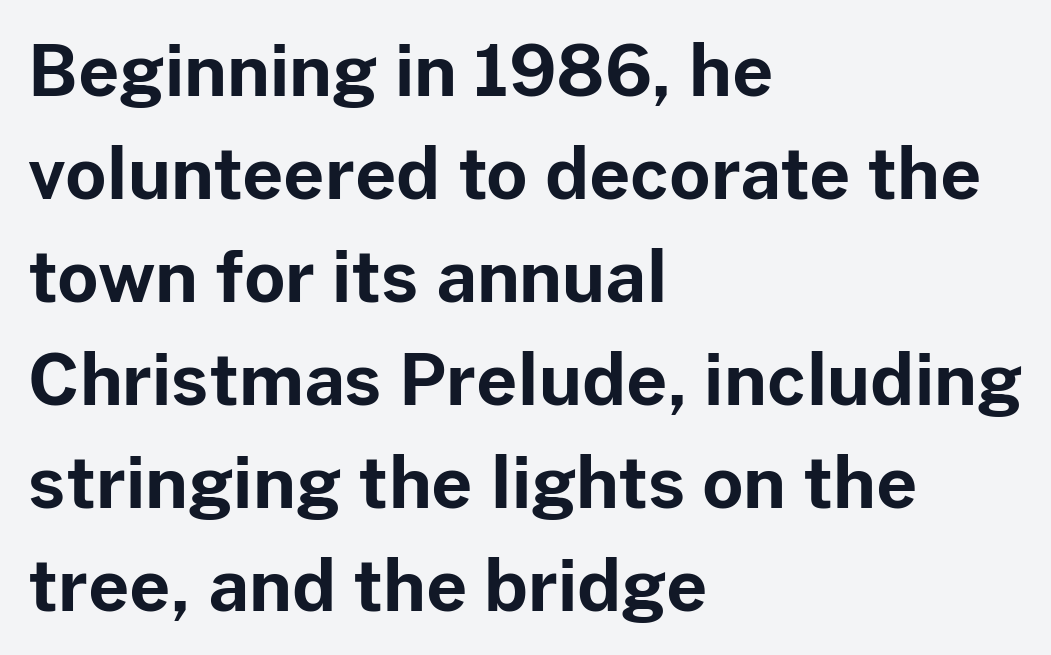
The face used here is proportionally spaced, like ordinary book or web type. The letterforms sit shoulder to shoulder at normal distance. The paragraph shown leans on its left margin. Designer's note — italics off, roman on. The space between consecutive lines is moderate. What weight is shown? A full bold with thick strokes.
